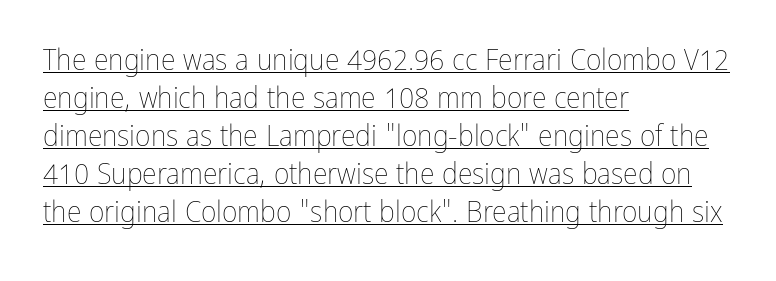
The image shows 30 px thin, condensed type, upright; set left-aligned, normal line spacing (1.27x), normal letter spacing, underlined; low stroke contrast and a medium x-height.
